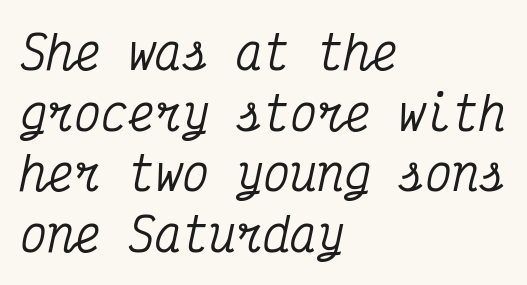
Yep, those are serifs on the letters. Looks like terminal output: every glyph gets an equal slot. Glyph-to-glyph distance matches everyday printed text. In terms of posture, this sample is oblique. Regular leading. No word sits above an underline.
